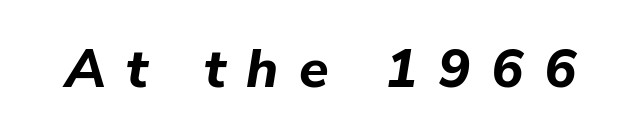
Q: Is the text bold? A: Yes.
Q: Is the text italic (slanted)? A: Yes, it leans right by about 9 degrees.
Q: Is the text underlined? A: No.
Q: Is the spacing between letters normal or unusually wide? A: Unusually wide.
Q: Width (condensed, normal, or wide)? A: Normal.
Q: Stroke contrast? A: Low.
Q: x-height? A: Medium.
Q: Monospaced? A: No.
